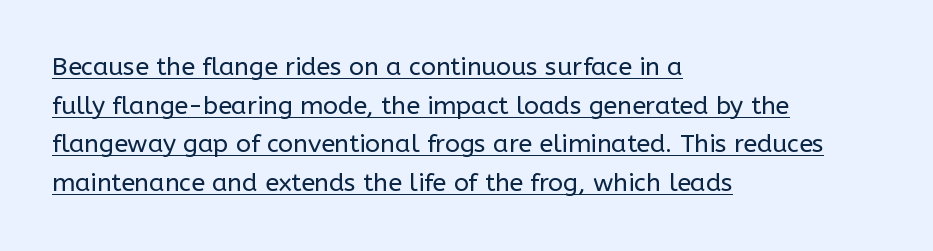
Q: Is the text bold? A: No.
Q: Is the text italic (slanted)? A: No, it is upright.
Q: Is the text underlined? A: Yes.
Q: How is the paragraph aligned? A: Left-aligned.
Q: Is the spacing between letters normal or unusually wide? A: Normal.
Q: Is the spacing between lines tight, normal or loose? A: Normal.
